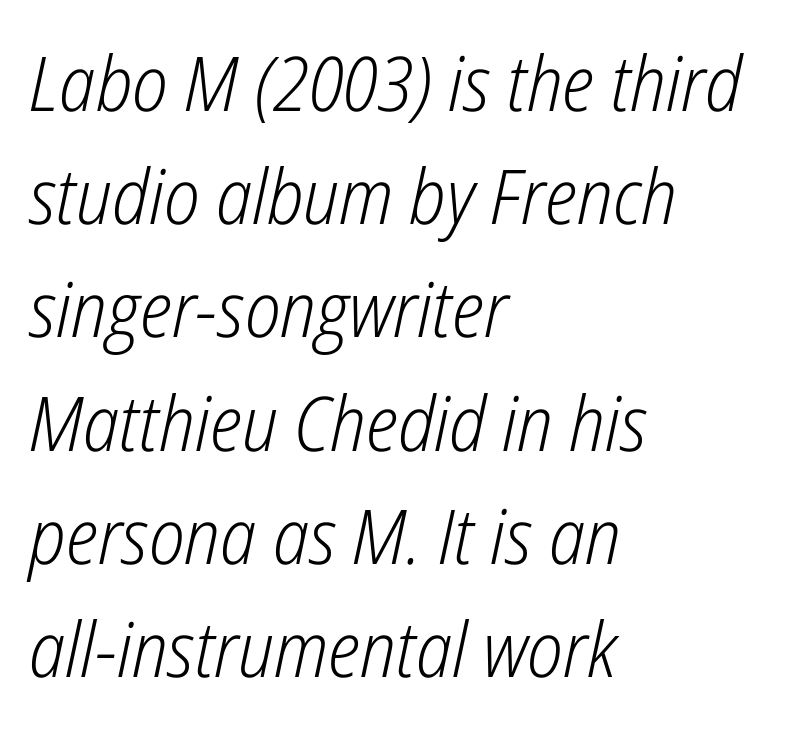
Q: Is the text bold? A: No.
Q: Is the text italic (slanted)? A: Yes, it leans right by about 12 degrees.
Q: Is the text underlined? A: No.
Q: How is the paragraph aligned? A: Left-aligned.
Q: Is the spacing between letters normal or unusually wide? A: Normal.
Q: Is the spacing between lines tight, normal or loose? A: Normal.
Q: Width (condensed, normal, or wide)? A: Condensed.
Q: Stroke contrast? A: Low.
Q: x-height? A: Medium.
Q: Monospaced? A: No.
